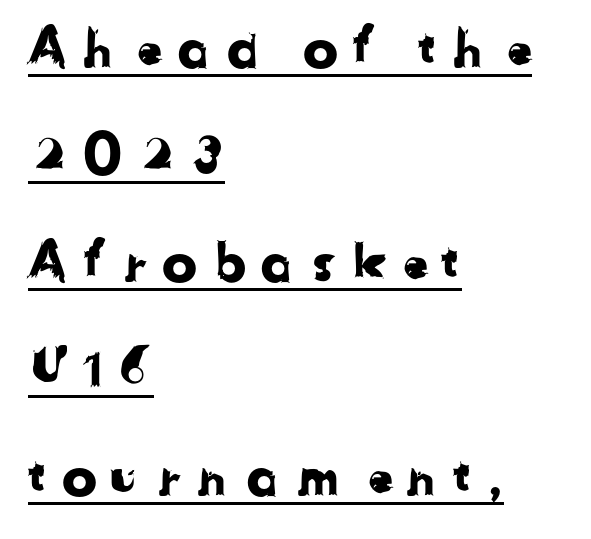
The image shows 53 px sans-serif type; set left-aligned, loose line spacing (2.02x), unusually wide letter spacing (+0.24 em), underlined; low stroke contrast and a medium x-height.
